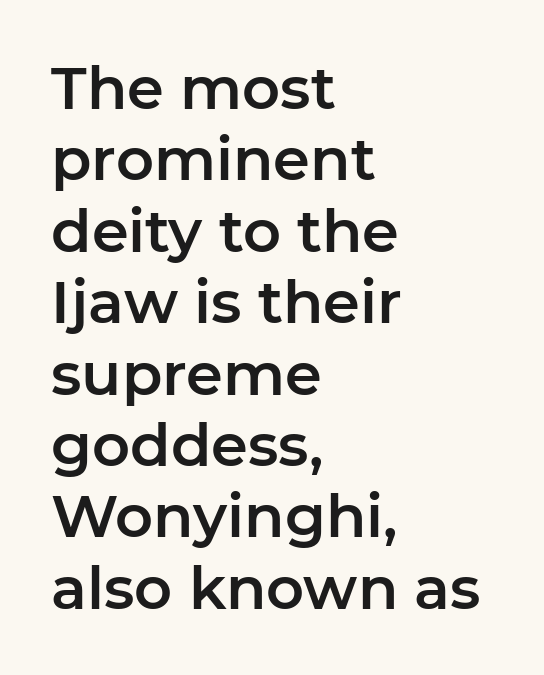
This sample uses an upright cut, with every glyph sitting square on the baseline. The rendering anchors every line to the left-hand side. Descenders hang freely into open space. These lines are rendered in a variable-pitch font.
